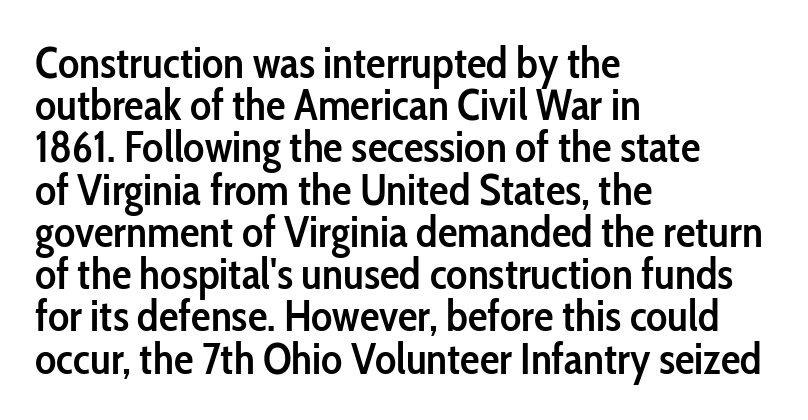
Looks like regular typesetting: each glyph gets only the width it needs. This sample trades vertical openness for compactness between lines. Type without underlining. This sample uses an upright cut, with every glyph sitting square on the baseline.
